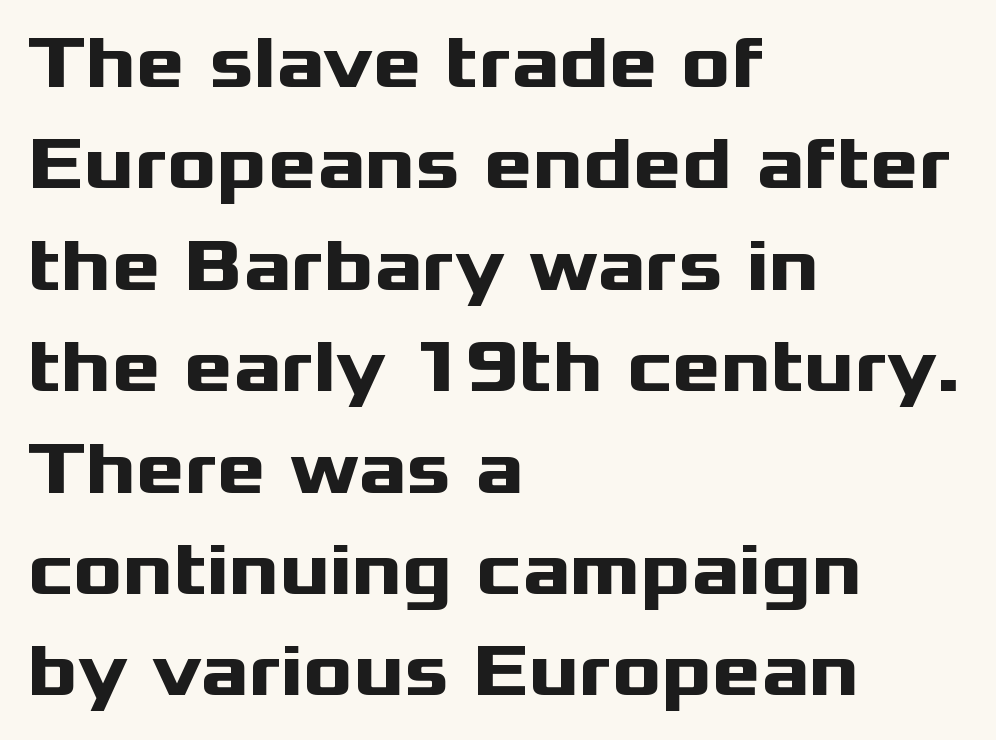
Q: Is the text bold? A: Yes.
Q: Is the text italic (slanted)? A: No, it is upright.
Q: Is the typeface a serif or a sans-serif typeface? A: Sans-serif.
Q: Is the text underlined? A: No.
Q: How is the paragraph aligned? A: Left-aligned.
Q: Is the spacing between letters normal or unusually wide? A: Normal.
Q: Is the spacing between lines tight, normal or loose? A: Normal.
Q: Width (condensed, normal, or wide)? A: Wide.
Q: Stroke contrast? A: Medium.
Q: x-height? A: Medium.
Q: Monospaced? A: No.
